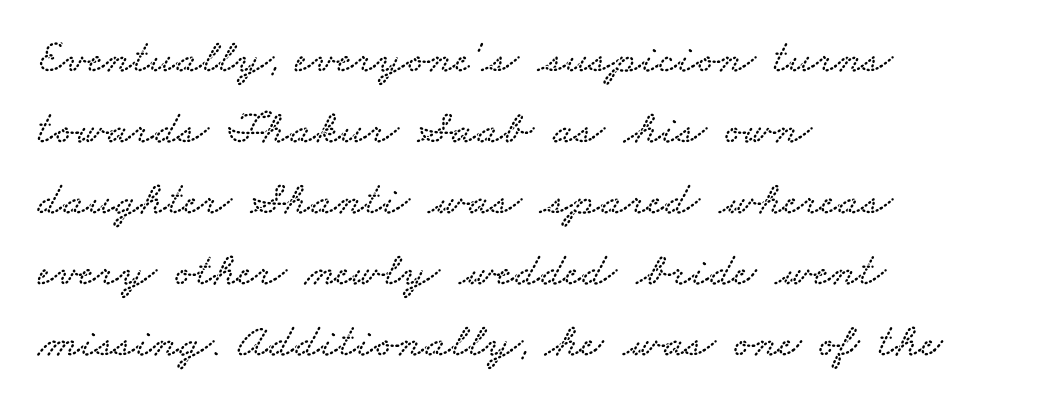
The image shows 48 px wide serif type; set left-aligned, normal line spacing (1.48x), normal letter spacing, not underlined; low stroke contrast and a small x-height.
